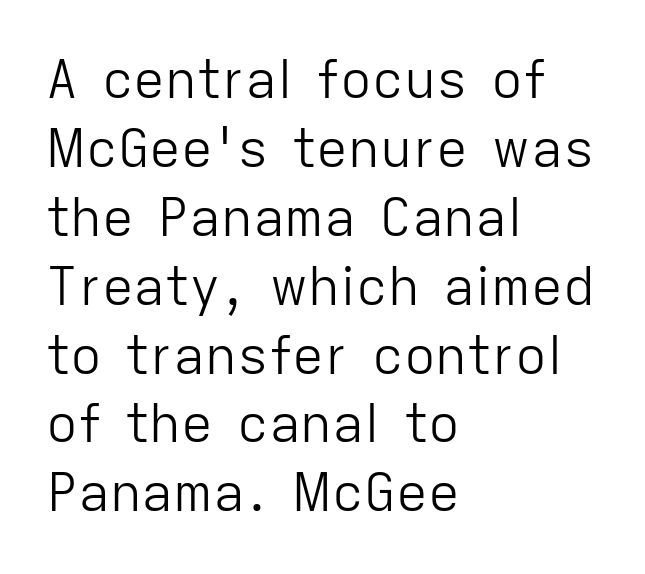
The typesetting does not lean heavy: it is not bold. Tall strokes in this sample are plumb rather than angled. Vertically, the passage feels balanced, rows spaced as you'd expect. The designer went with a sans here, leaving each stem footless. Nothing unusual about the tracking: characters are spaced as the font intends. The letters advance in unequal steps, a hallmark of proportional type.
